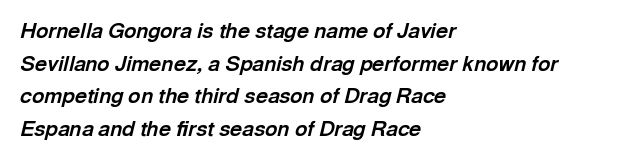
Q: Is the text bold? A: Yes.
Q: Is the text italic (slanted)? A: Yes, it leans right by about 13 degrees.
Q: Is the text underlined? A: No.
Q: How is the paragraph aligned? A: Left-aligned.
Q: Is the spacing between letters normal or unusually wide? A: Normal.
Q: Is the spacing between lines tight, normal or loose? A: Normal.
